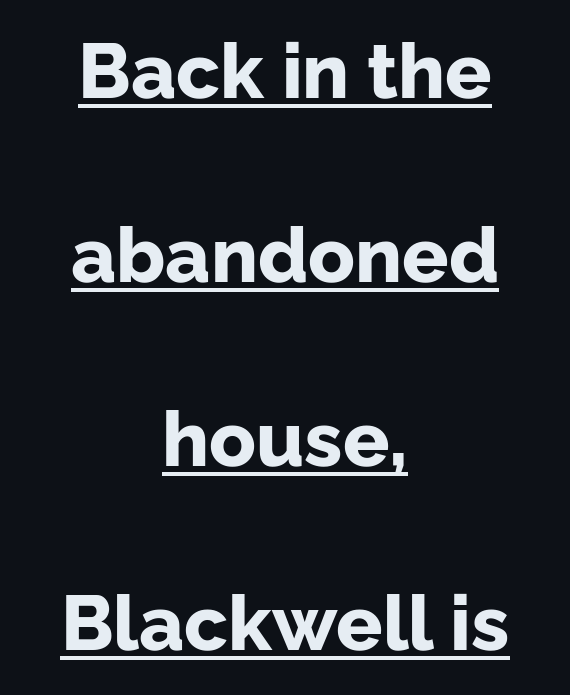
Q: Is the text bold? A: Yes.
Q: Is the text italic (slanted)? A: No, it is upright.
Q: Is the typeface a serif or a sans-serif typeface? A: Sans-serif.
Q: Is the text underlined? A: Yes.
Q: How is the paragraph aligned? A: Centered.
Q: Is the spacing between letters normal or unusually wide? A: Normal.
Q: Is the spacing between lines tight, normal or loose? A: Loose.
Q: Width (condensed, normal, or wide)? A: Normal.
Q: Stroke contrast? A: Low.
Q: x-height? A: Medium.
Q: Monospaced? A: No.
